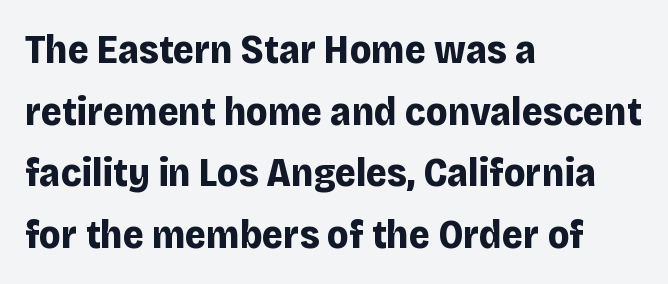
Q: Is the text bold? A: Yes.
Q: Is the text italic (slanted)? A: No, it is upright.
Q: Is the typeface a serif or a sans-serif typeface? A: Sans-serif.
Q: Is the text underlined? A: No.
Q: How is the paragraph aligned? A: Left-aligned.
Q: Is the spacing between letters normal or unusually wide? A: Normal.
Q: Is the spacing between lines tight, normal or loose? A: Normal.
Q: Width (condensed, normal, or wide)? A: Normal.
Q: Stroke contrast? A: Low.
Q: x-height? A: Large.
Q: Monospaced? A: No.
